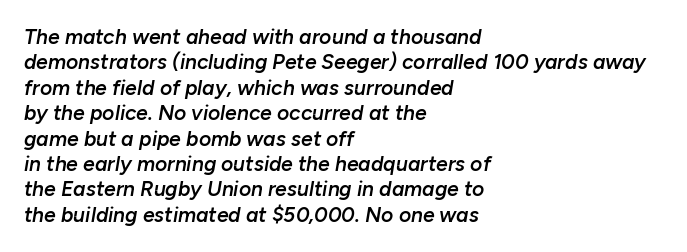
You can tell it's italic because the verticals aren't actually vertical. Line starts are locked; line ends wander. The glyphs are unaccompanied by any horizontal stroke below them. Every letter is mildly thick-stroked: semibold rather than bold. Words appear dense and cohesive because spacing is normal.
